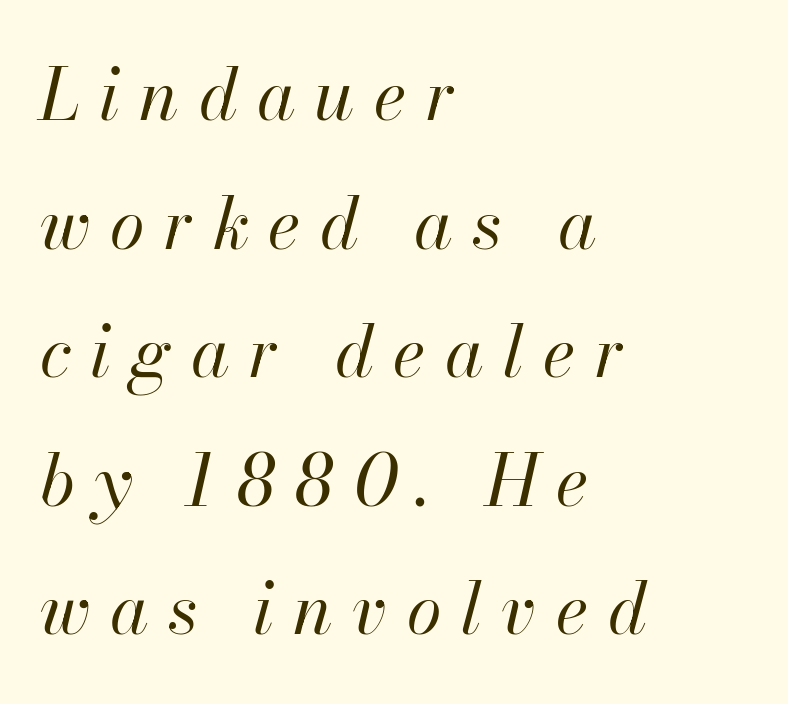
Q: Is the text bold? A: No.
Q: Is the text italic (slanted)? A: Yes, it leans right by about 13 degrees.
Q: Is the text underlined? A: No.
Q: How is the paragraph aligned? A: Left-aligned.
Q: Is the spacing between letters normal or unusually wide? A: Unusually wide.
Q: Width (condensed, normal, or wide)? A: Normal.
Q: Stroke contrast? A: High.
Q: x-height? A: Small.
Q: Monospaced? A: No.
